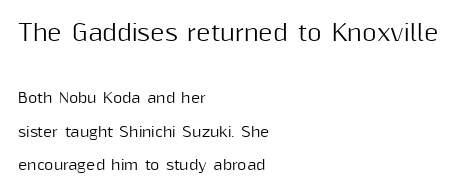
{"italic": "no", "underline": "no", "align": "left", "line_spacing": "loose", "line_spacing_ratio": 2.39, "letter_spacing": "normal", "letter_spacing_em": 0.0, "larger_block": "first", "size_ratio": 1.57, "glyph_px": 22}
